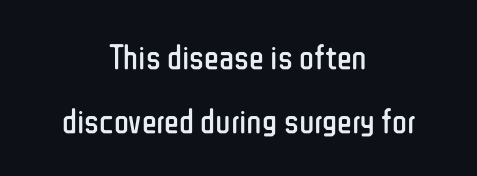
Q: Is the text bold? A: No.
Q: Is the text italic (slanted)? A: No, it is upright.
Q: Is the typeface a serif or a sans-serif typeface? A: Sans-serif.
Q: Is the text underlined? A: No.
Q: How is the paragraph aligned? A: Centered.
Q: Is the spacing between letters normal or unusually wide? A: Normal.
Q: Width (condensed, normal, or wide)? A: Condensed.
Q: Stroke contrast? A: Low.
Q: x-height? A: Medium.
Q: Monospaced? A: No.
